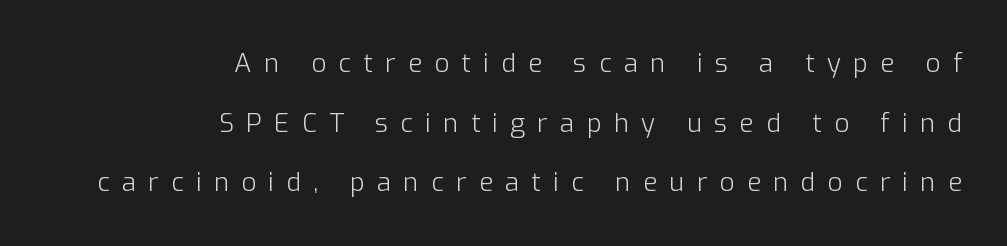
The image shows 26 px text type, upright; set right-aligned, loose line spacing (2.29x), unusually wide letter spacing (+0.47 em), not underlined.
